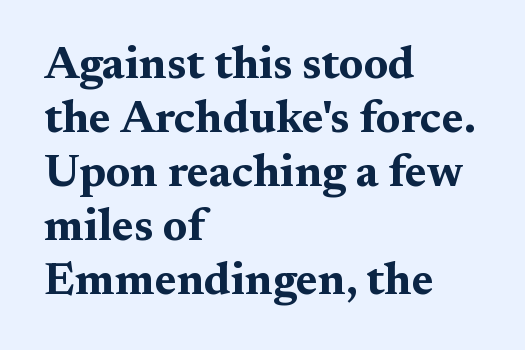
{"serif": "yes", "italic": "no", "bold": "yes", "weight": "bold", "width": "wide", "stroke_contrast": "medium", "x_height": "medium", "monospaced": "no", "underline": "no", "align": "left", "line_spacing_ratio": 1.2, "letter_spacing": "normal", "letter_spacing_em": 0.0, "glyph_px": 45}
